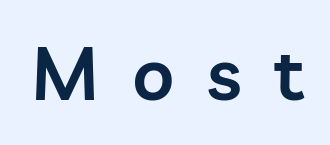
The image shows 73 px semibold sans-serif type, upright; set unusually wide letter spacing (+0.45 em), not underlined; low stroke contrast and a medium x-height.
